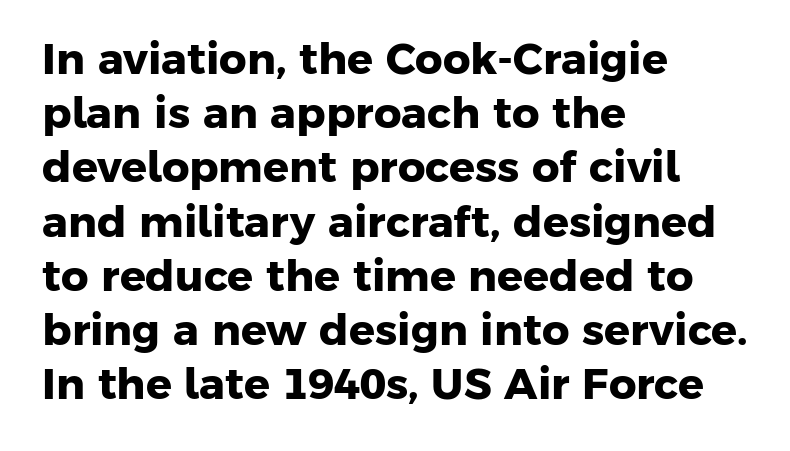
{"serif": "no", "bold": "yes", "weight": "heavy", "width": "normal", "stroke_contrast": "low", "x_height": "medium", "monospaced": "no", "underline": "no", "align": "left", "line_spacing": "normal", "line_spacing_ratio": 1.26, "letter_spacing": "normal", "letter_spacing_em": 0.0, "glyph_px": 43}
